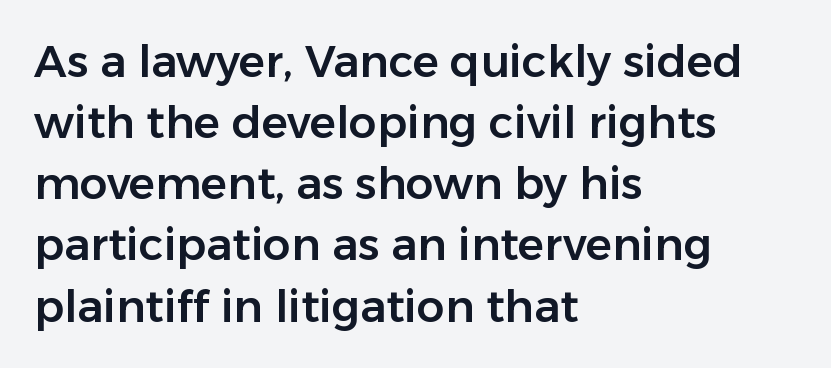
The glyphs in this specimen are sans serif. Bare-footed words on every line. Posture: upright roman. Does the copy run flush right? No — it runs flush left.
